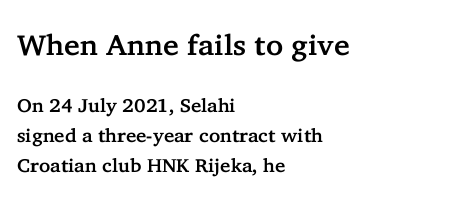
The letters advance in unequal steps, a hallmark of proportional type. Here the first block reads like a headline and the second like body copy. In terms of posture, this sample is upright. Spacing between characters is what you'd get straight out of the box. Left-aligned paragraph, ragged on the right. Leading matches the norm, producing a regular column.
